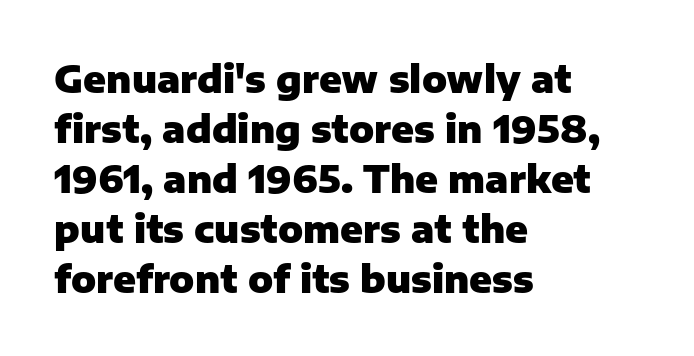
The image shows 37 px heavy sans-serif type, upright; set left-aligned, normal line spacing (1.35x), normal letter spacing, not underlined; low stroke contrast and a medium x-height.
